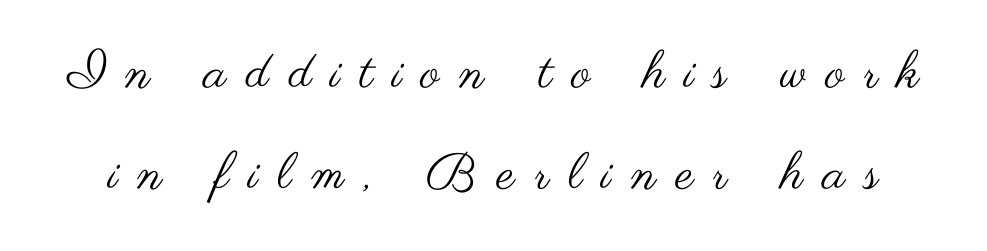
The image shows 51 px regular-weight, wide sans-serif type; set loose line spacing (1.98x), unusually wide letter spacing (+0.38 em), not underlined; medium stroke contrast and a small x-height.
